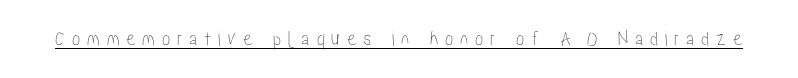
Rendered with straight, roman letterforms. Between one letter and the next there's a generous, obvious gap. This sample carries an underscore along the baseline area.
